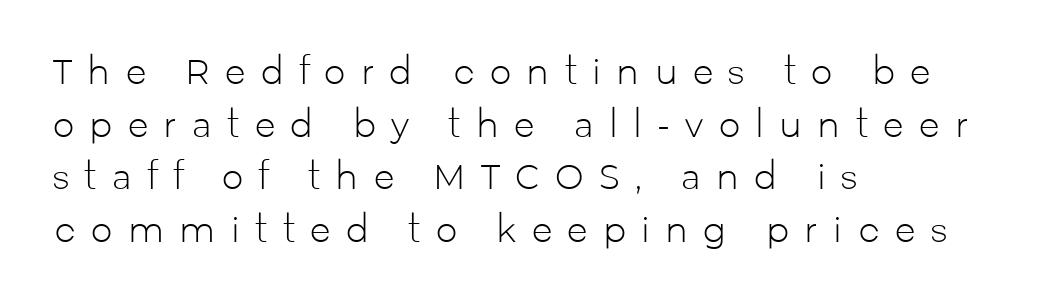
This sample has the flowing, uneven cadence of proportional lettering. The paragraph has a hard left edge and a soft right edge. Serif or sans? Sans — the stroke terminals are bare. A clean baseline with only descenders dipping below it.
